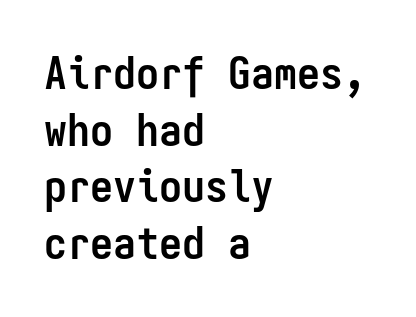
{"serif": "no", "italic": "no", "bold": "yes", "weight": "semibold", "width": "condensed", "stroke_contrast": "low", "x_height": "medium", "monospaced": "yes", "underline": "no", "align": "left", "line_spacing_ratio": 1.23, "letter_spacing": "normal", "letter_spacing_em": 0.0, "glyph_px": 46}
